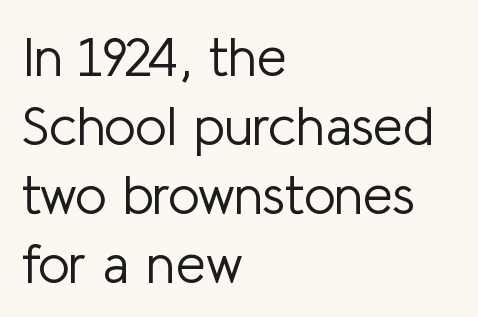
The image shows 54 px light sans-serif type, upright; set left-aligned, normal line spacing (1.28x), normal letter spacing, not underlined; low stroke contrast and a medium x-height.
